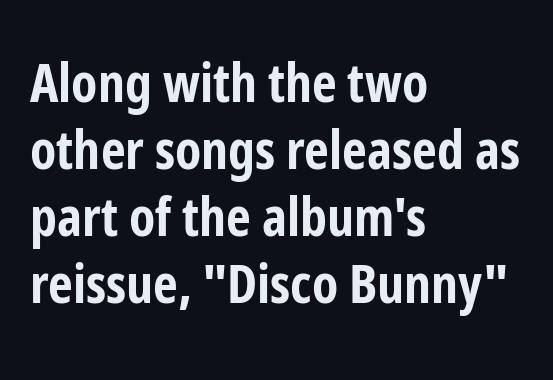
Q: Is the text bold? A: Yes.
Q: Is the text italic (slanted)? A: No, it is upright.
Q: Is the typeface a serif or a sans-serif typeface? A: Sans-serif.
Q: Is the text underlined? A: No.
Q: How is the paragraph aligned? A: Left-aligned.
Q: Is the spacing between letters normal or unusually wide? A: Normal.
Q: Width (condensed, normal, or wide)? A: Condensed.
Q: Stroke contrast? A: Low.
Q: x-height? A: Medium.
Q: Monospaced? A: No.
